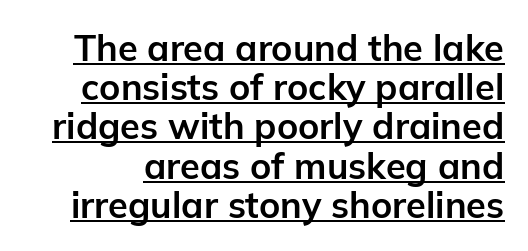
The letters sit at their default tracking, neither squeezed nor spread. In terms of leading, this rendering errs on the cramped side. Designer's note — italics off, roman on. Every word sits above its own underline. Set as a true bold cut, around the 700 mark.
